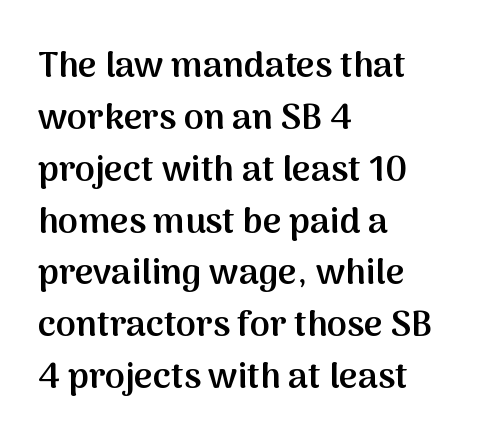
The image shows 36 px semibold sans-serif type, upright; set left-aligned, normal line spacing (1.44x), normal letter spacing, not underlined; medium stroke contrast and a medium x-height.
